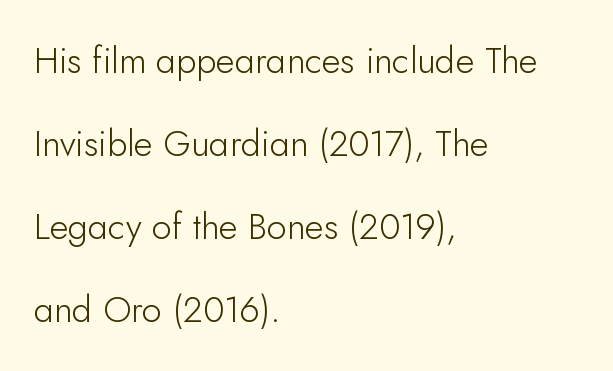
The image shows 36 px light sans-serif type, upright; set left-aligned, loose line spacing (2.31x), normal letter spacing, not underlined; low stroke contrast and a small x-height.
